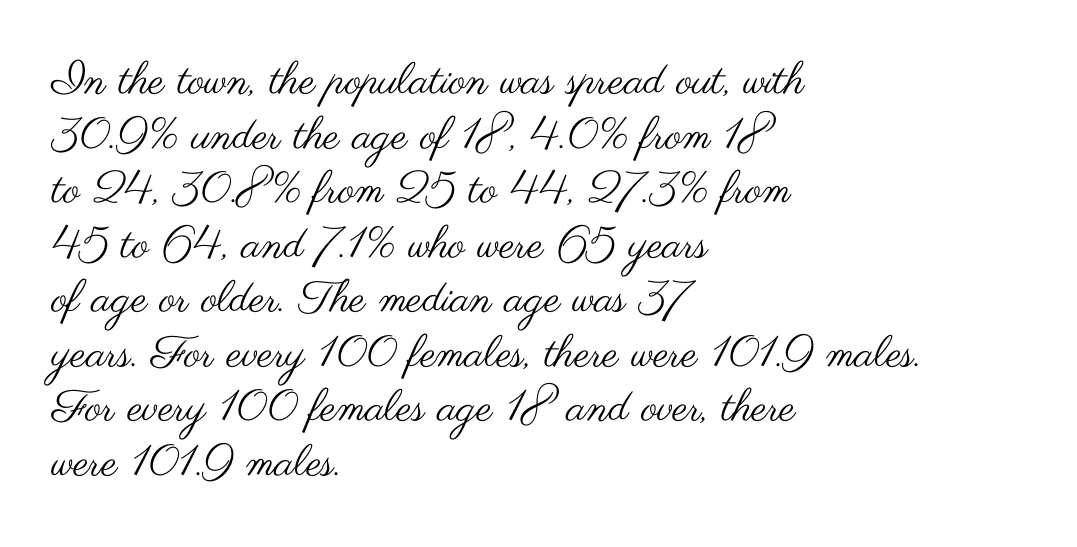
Q: Is the text bold? A: No.
Q: Is the text italic (slanted)? A: Yes.
Q: Is the typeface a serif or a sans-serif typeface? A: Sans-serif.
Q: Is the text underlined? A: No.
Q: How is the paragraph aligned? A: Left-aligned.
Q: Is the spacing between letters normal or unusually wide? A: Normal.
Q: Width (condensed, normal, or wide)? A: Wide.
Q: Stroke contrast? A: Medium.
Q: x-height? A: Small.
Q: Monospaced? A: No.
